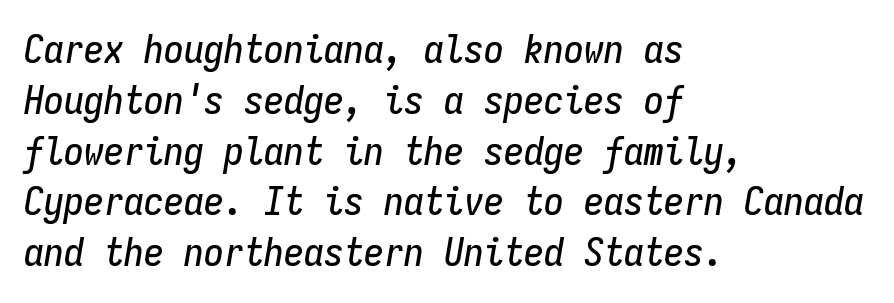
The image shows 40 px condensed type, italic (leaning right), monospaced; set left-aligned, normal line spacing (1.27x), normal letter spacing, not underlined; low stroke contrast and a medium x-height.
